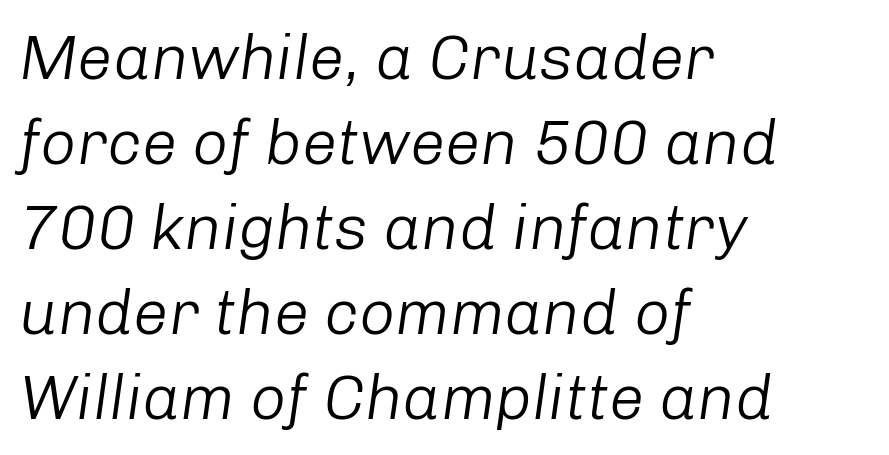
The image shows 63 px light type, italic (leaning right); set left-aligned, normal line spacing (1.35x), normal letter spacing, not underlined; low stroke contrast and a medium x-height.
